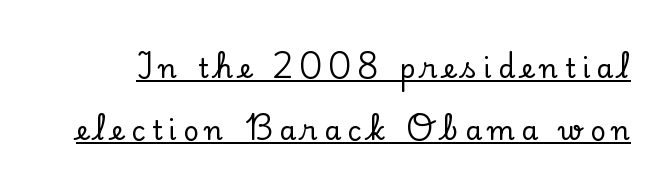
The image shows 27 px text type, upright; set loose line spacing (2.28x), unusually wide letter spacing (+0.24 em), underlined.
